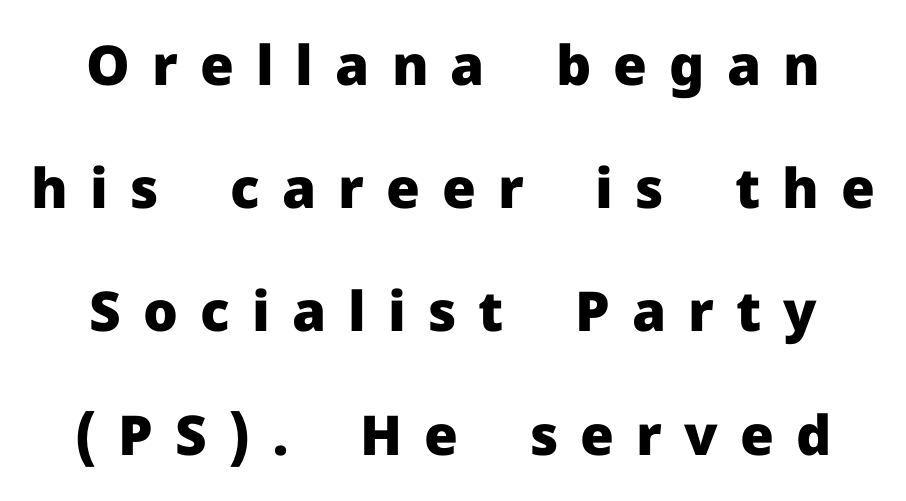
The image shows 55 px heavy sans-serif type, upright; set loose line spacing (2.24x), unusually wide letter spacing (+0.4 em), not underlined; low stroke contrast and a medium x-height.
